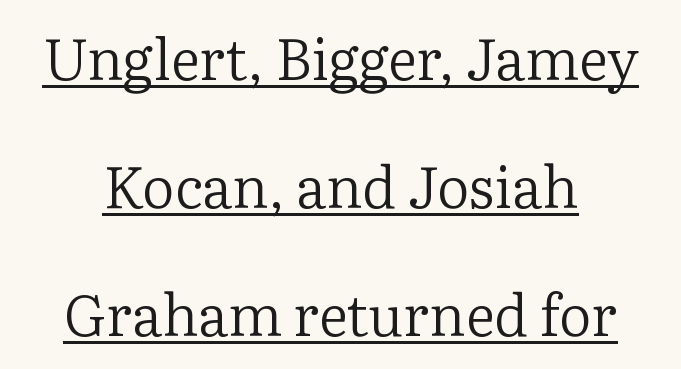
{"serif": "yes", "italic": "no", "bold": "no", "weight": "regular", "width": "normal", "stroke_contrast": "low", "x_height": "medium", "monospaced": "no", "underline": "yes", "line_spacing": "loose", "line_spacing_ratio": 2.25, "letter_spacing": "normal", "letter_spacing_em": 0.0, "glyph_px": 57}
